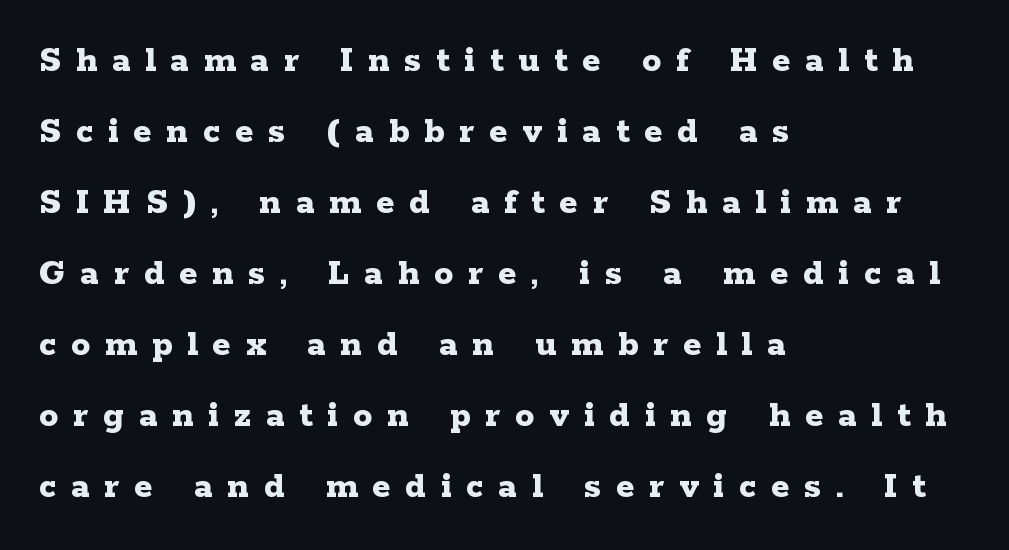
Alignment: flush left. I'd describe the lettering as bold — thick and assertive. Notice how the stems are strictly vertical — no italics here. Character widths vary here, with narrow letters taking less room than wide ones. Note: serifs present on the glyphs.
